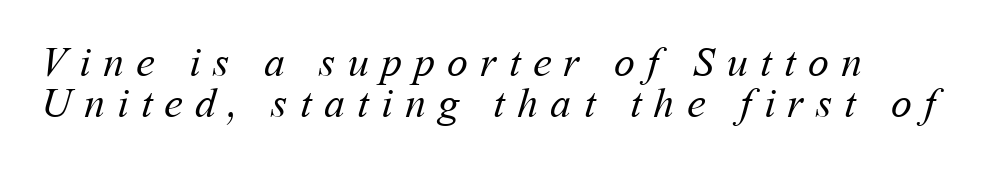
The image shows 42 px regular-weight type; set left-aligned, tight line spacing (0.98x), unusually wide letter spacing (+0.29 em), not underlined; medium stroke contrast and a medium x-height.
